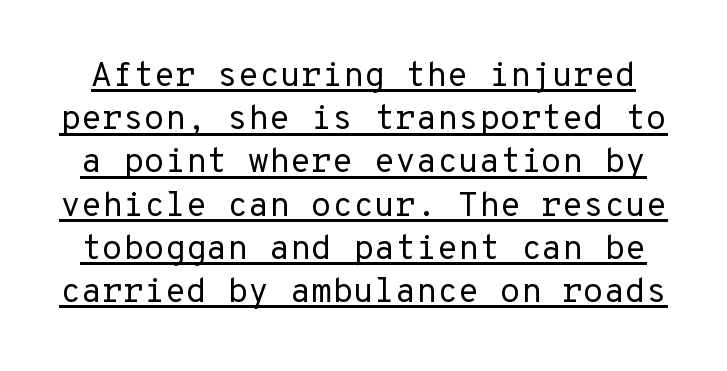
{"serif": "no", "italic": "no", "bold": "no", "weight": "regular", "width": "normal", "stroke_contrast": "low", "x_height": "medium", "monospaced": "yes", "underline": "yes", "line_spacing": "normal", "line_spacing_ratio": 1.27, "letter_spacing": "normal", "letter_spacing_em": 0.0, "glyph_px": 34}
